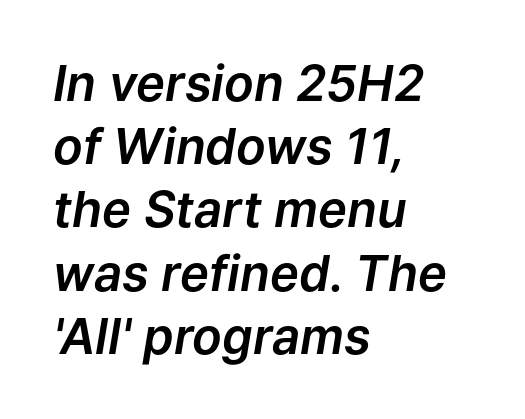
The image shows 49 px text type, italic (leaning right); set left-aligned, normal line spacing (1.29x), normal letter spacing, not underlined; low stroke contrast and a medium x-height.
